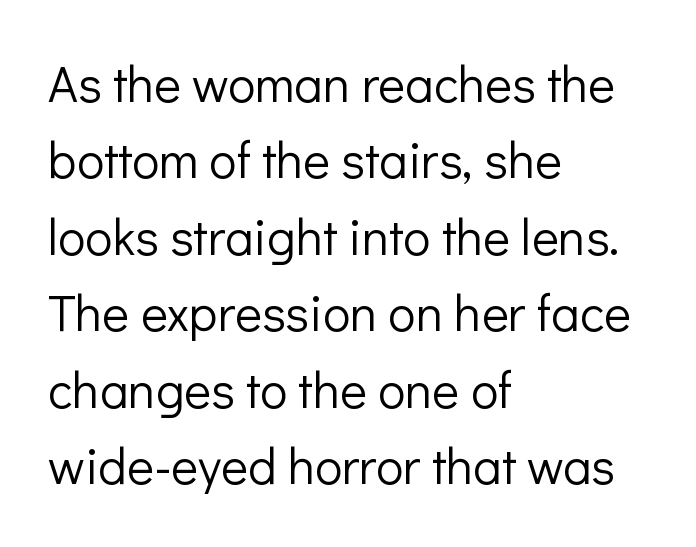
The strokes carry an ordinary text weight at most. A roman cut, with each character standing at attention. Rule under the text: the space is simply empty. Each letter keeps its own natural width here, so spacing adapts to shape.
